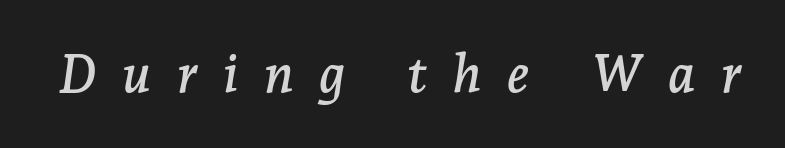
{"serif": "yes", "italic": "yes", "lean": "right", "slant_degrees": 7, "width": "normal", "stroke_contrast": "low", "x_height": "medium", "monospaced": "no", "underline": "no", "letter_spacing": "wide", "letter_spacing_em": 0.49, "glyph_px": 52}
